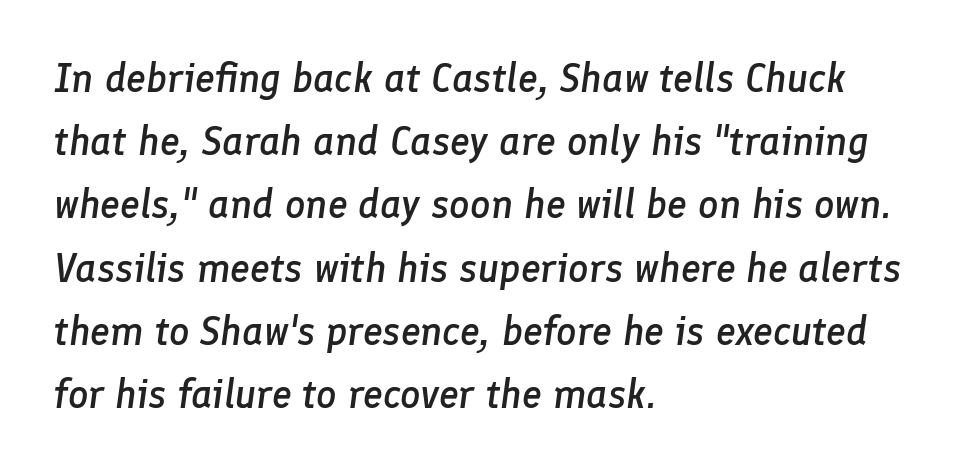
Compared with an ordinary text face, these strokes are moderately heavier — a semibold. The passage shown is typed in a proportional face where columns would drift. Baseline-to-baseline distance is the conventional proportion of letter height. Tall strokes in this sample are angled rather than plumb. The typesetter chose a ragged-right arrangement here.
